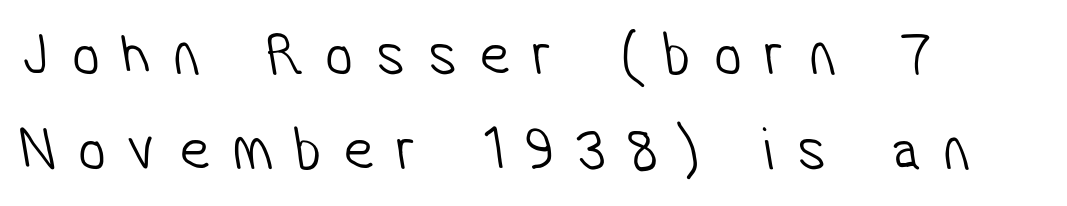
The image shows 62 px light, condensed sans-serif type; set left-aligned, normal line spacing (1.53x), unusually wide letter spacing (+0.36 em), not underlined; low stroke contrast and a medium x-height.
